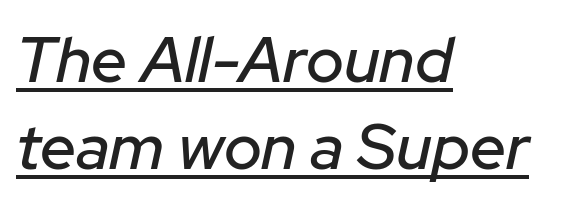
The letterforms sit shoulder to shoulder at normal distance. Is the block centered? No — it sits flush against the left margin. Like a heading marked for emphasis, these lines bear an underscore. The font's italic variant was chosen for this text. Regarding leading, the lines here are spaced in the standard way. Each letter keeps its own natural width here, so spacing adapts to shape.
